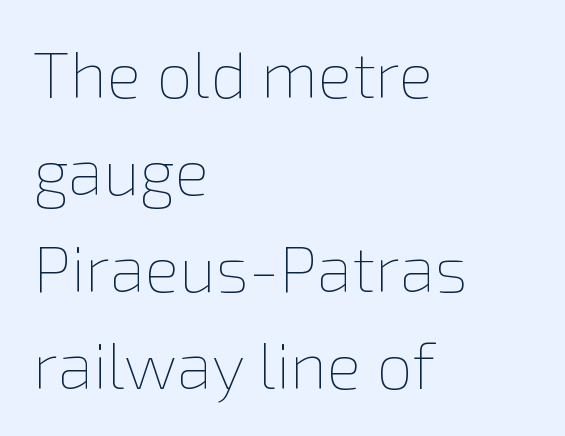
{"italic": "no", "bold": "no", "weight": "thin", "width": "normal", "stroke_contrast": "low", "x_height": "medium", "monospaced": "no", "underline": "no", "align": "left", "line_spacing": "normal", "line_spacing_ratio": 1.49, "letter_spacing": "normal", "letter_spacing_em": 0.0, "glyph_px": 65}
